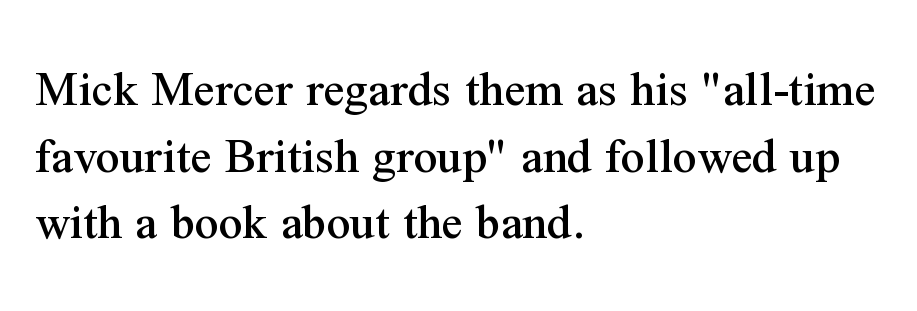
Q: Is the text italic (slanted)? A: No, it is upright.
Q: Is the typeface a serif or a sans-serif typeface? A: Serif.
Q: Is the text underlined? A: No.
Q: How is the paragraph aligned? A: Left-aligned.
Q: Is the spacing between letters normal or unusually wide? A: Normal.
Q: Is the spacing between lines tight, normal or loose? A: Normal.
Q: Width (condensed, normal, or wide)? A: Normal.
Q: Stroke contrast? A: Medium.
Q: x-height? A: Medium.
Q: Monospaced? A: No.
